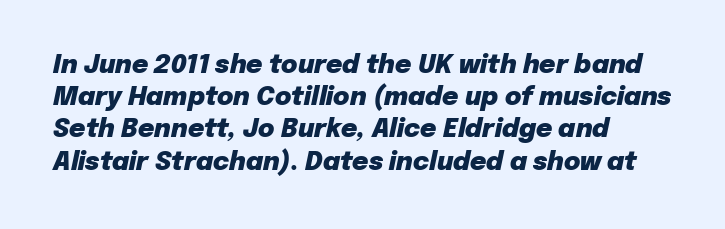
{"italic": "yes", "lean": "right", "slant_degrees": 12, "bold": "yes", "underline": "no", "align": "left", "line_spacing": "normal", "line_spacing_ratio": 1.29, "letter_spacing": "normal", "letter_spacing_em": 0.0, "glyph_px": 25}
